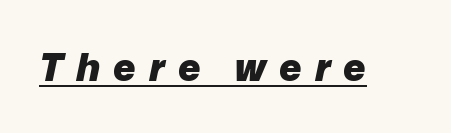
The letters are spread apart with noticeably loose tracking. The specimen includes a rule beneath the text block's lines. You can tell it's italic because the verticals aren't actually vertical. Character widths vary here, with narrow letters taking less room than wide ones.
